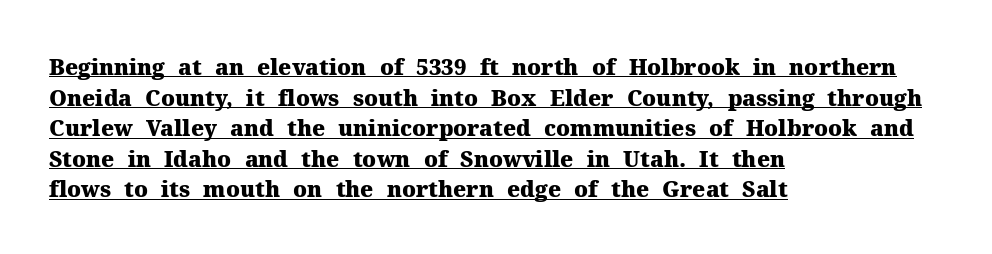
{"italic": "no", "bold": "yes", "underline": "yes", "align": "left", "line_spacing": "normal", "line_spacing_ratio": 1.39, "letter_spacing": "normal", "letter_spacing_em": 0.0, "glyph_px": 22}
